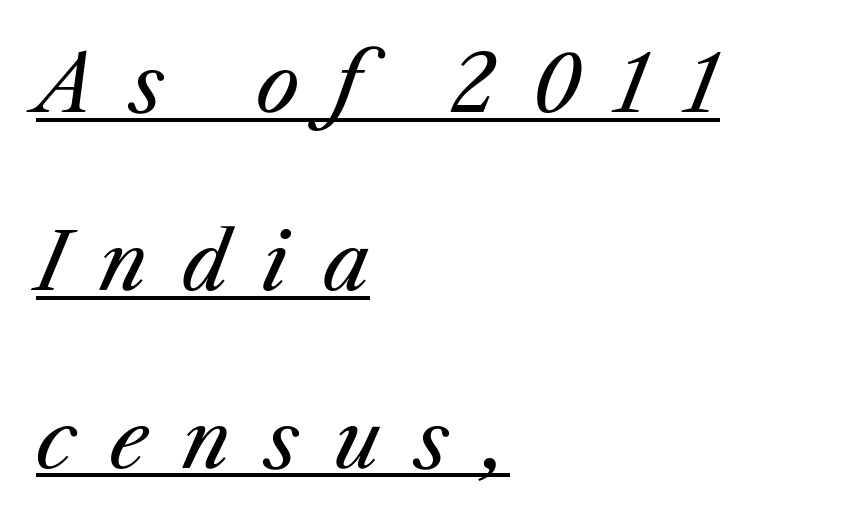
The image shows 78 px regular-weight type, italic (leaning right); set left-aligned, loose line spacing (2.28x), unusually wide letter spacing (+0.45 em), underlined; medium stroke contrast and a medium x-height.
